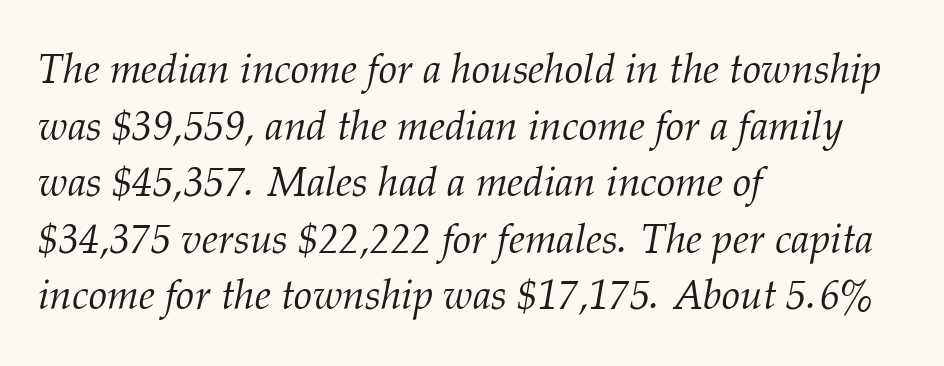
{"serif": "yes", "italic": "yes", "lean": "right", "slant_degrees": 12, "bold": "no", "weight": "light", "width": "normal", "stroke_contrast": "medium", "x_height": "medium", "monospaced": "no", "underline": "no", "align": "left", "line_spacing": "normal", "line_spacing_ratio": 1.38, "letter_spacing": "normal", "letter_spacing_em": 0.0, "glyph_px": 41}
